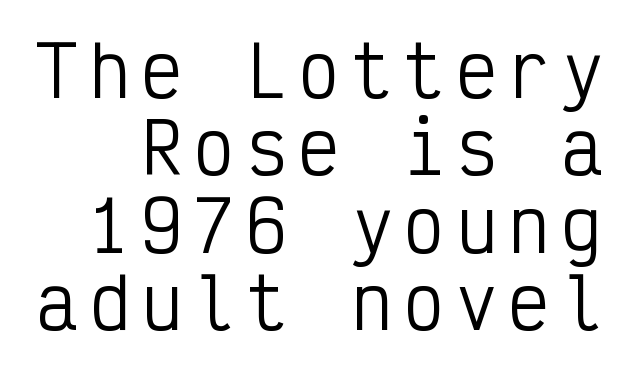
Fixed-width glyphs throughout — classic coding-font behaviour. Characters remain perfectly vertical along every line. Cramped leading. Examine the stroke ends and you'll find no serifs.
